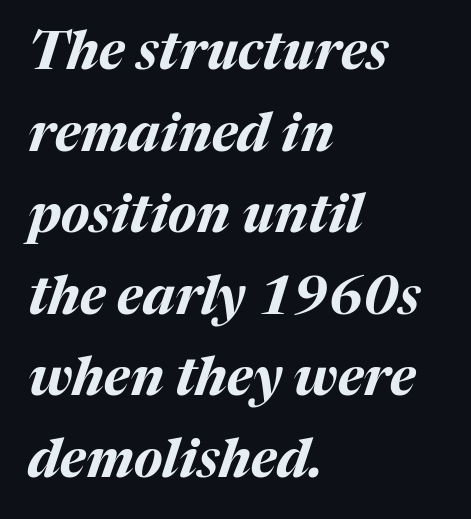
This sample uses plain, unmodified letter spacing. Baseline-to-baseline distance is the conventional proportion of letter height. The space directly below the letters is spotless. The rendering anchors every line to the left-hand side. Weight: bold. The lettering tilts uniformly, giving the passage an italic look.
